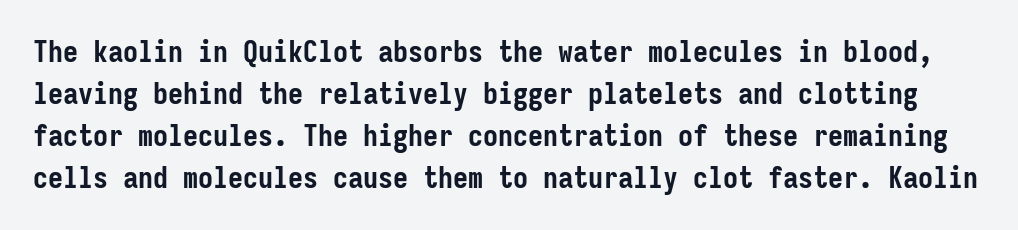
The image shows 30 px semibold, condensed sans-serif type, upright, monospaced; set normal line spacing (1.4x), normal letter spacing, not underlined; low stroke contrast and a medium x-height.
